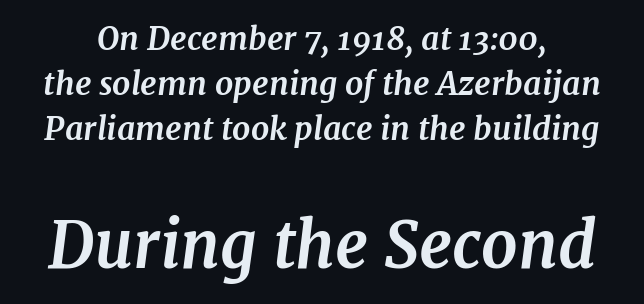
Does the weight exceed regular? Yes, all the way to bold. Descender tails drop into unmarked territory. Notice how descenders clear the ascenders below comfortably — that's standard leading. The text carries the slant typical of an italic or oblique font.
